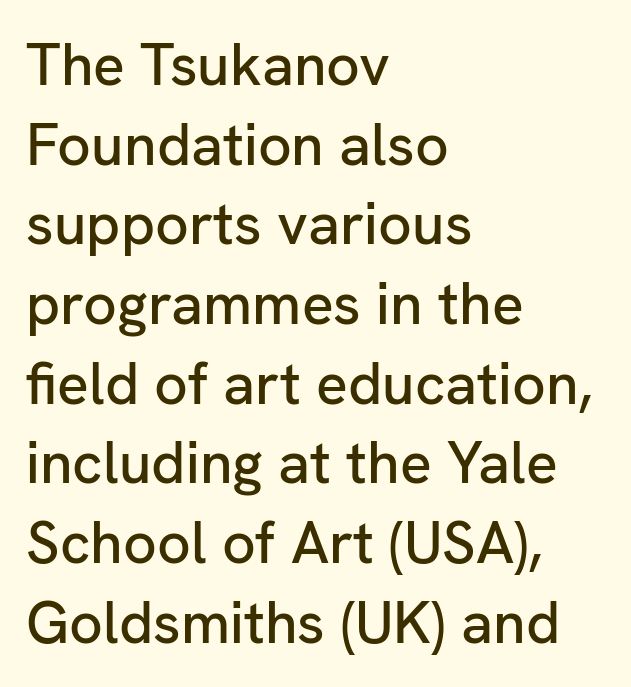
The image shows 59 px sans-serif type, upright; set left-aligned, normal line spacing (1.35x), normal letter spacing, not underlined; low stroke contrast and a medium x-height.
